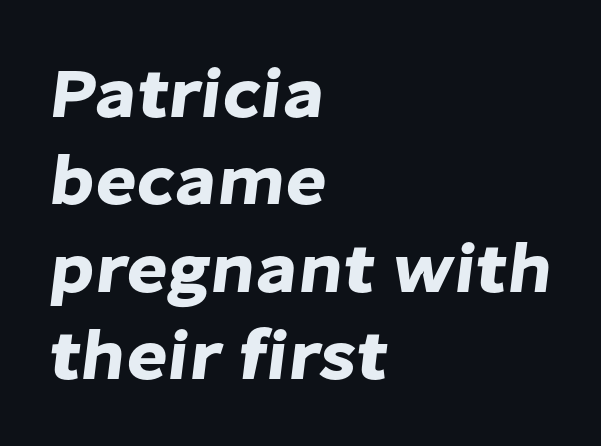
The image shows 71 px sans-serif type; set left-aligned, line spacing 1.23x, normal letter spacing, not underlined; low stroke contrast and a medium x-height.
